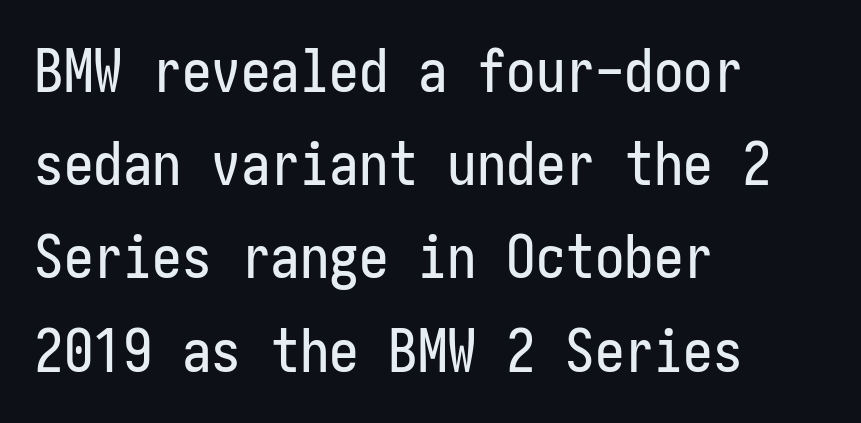
Q: Is the text italic (slanted)? A: No, it is upright.
Q: Is the typeface a serif or a sans-serif typeface? A: Sans-serif.
Q: Is the text underlined? A: No.
Q: How is the paragraph aligned? A: Left-aligned.
Q: Is the spacing between letters normal or unusually wide? A: Normal.
Q: Is the spacing between lines tight, normal or loose? A: Normal.
Q: Width (condensed, normal, or wide)? A: Condensed.
Q: Stroke contrast? A: Low.
Q: x-height? A: Medium.
